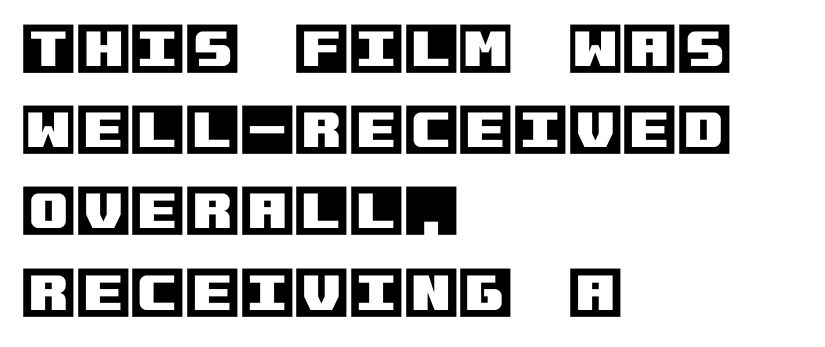
Q: Is the text italic (slanted)? A: No, it is upright.
Q: Is the text underlined? A: No.
Q: How is the paragraph aligned? A: Left-aligned.
Q: Is the spacing between letters normal or unusually wide? A: Normal.
Q: Is the spacing between lines tight, normal or loose? A: Normal.
Q: Width (condensed, normal, or wide)? A: Normal.
Q: x-height? A: Large.
